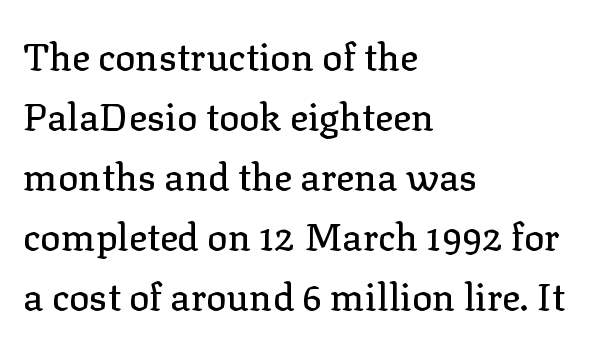
{"serif": "yes", "italic": "no", "width": "normal", "stroke_contrast": "low", "x_height": "medium", "monospaced": "no", "underline": "no", "align": "left", "line_spacing": "normal", "line_spacing_ratio": 1.58, "letter_spacing": "normal", "letter_spacing_em": 0.0, "glyph_px": 38}
